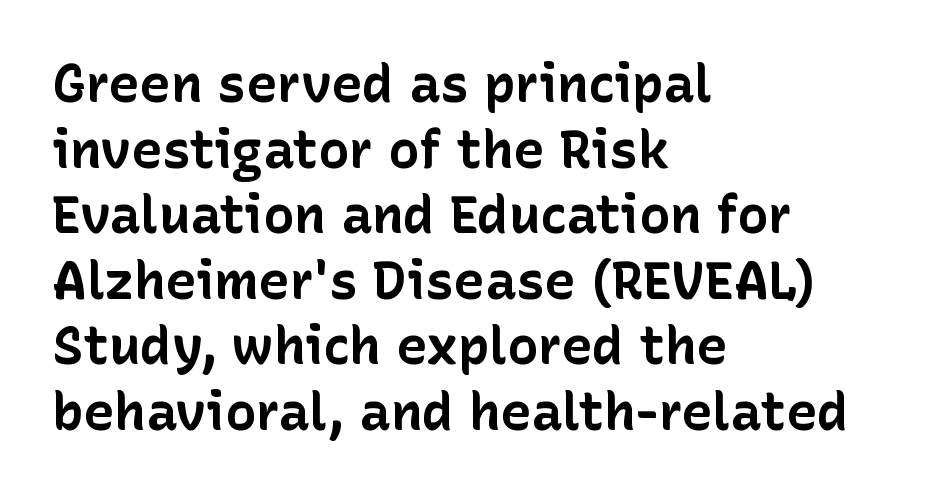
Spacing verdict: proportional, widths tailored to each character. The typesetting leans heavy: a genuine bold. The lines are quadded left. No feet cap the strokes, marking this as sans-serif type. Italic: no, the glyphs are upright roman. Honestly, the letter spacing is just normal — you wouldn't notice it.
